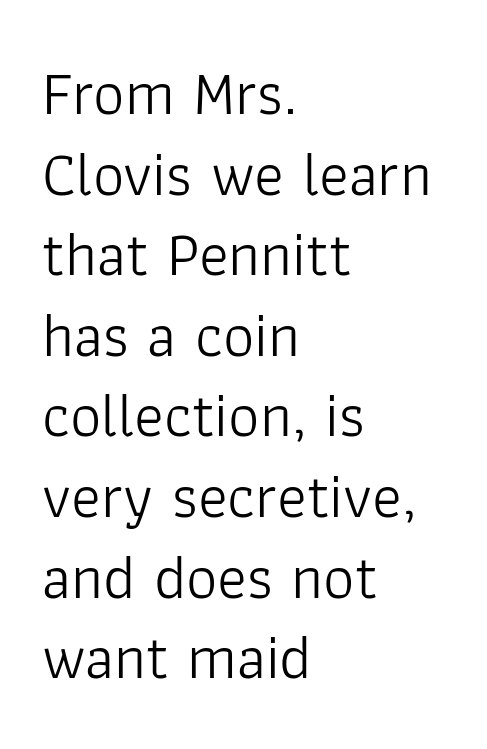
{"serif": "no", "italic": "no", "bold": "no", "weight": "light", "width": "normal", "stroke_contrast": "low", "x_height": "medium", "monospaced": "no", "underline": "no", "align": "left", "line_spacing": "normal", "line_spacing_ratio": 1.3, "letter_spacing": "normal", "letter_spacing_em": 0.0, "glyph_px": 62}
